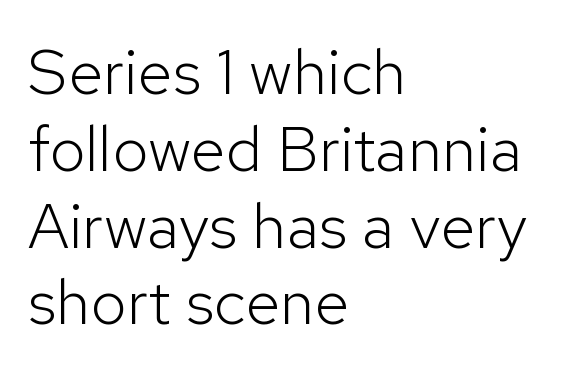
Q: Is the text bold? A: No.
Q: Is the text italic (slanted)? A: No, it is upright.
Q: Is the typeface a serif or a sans-serif typeface? A: Sans-serif.
Q: Is the text underlined? A: No.
Q: How is the paragraph aligned? A: Left-aligned.
Q: Is the spacing between letters normal or unusually wide? A: Normal.
Q: Width (condensed, normal, or wide)? A: Normal.
Q: Stroke contrast? A: Low.
Q: x-height? A: Medium.
Q: Monospaced? A: No.
